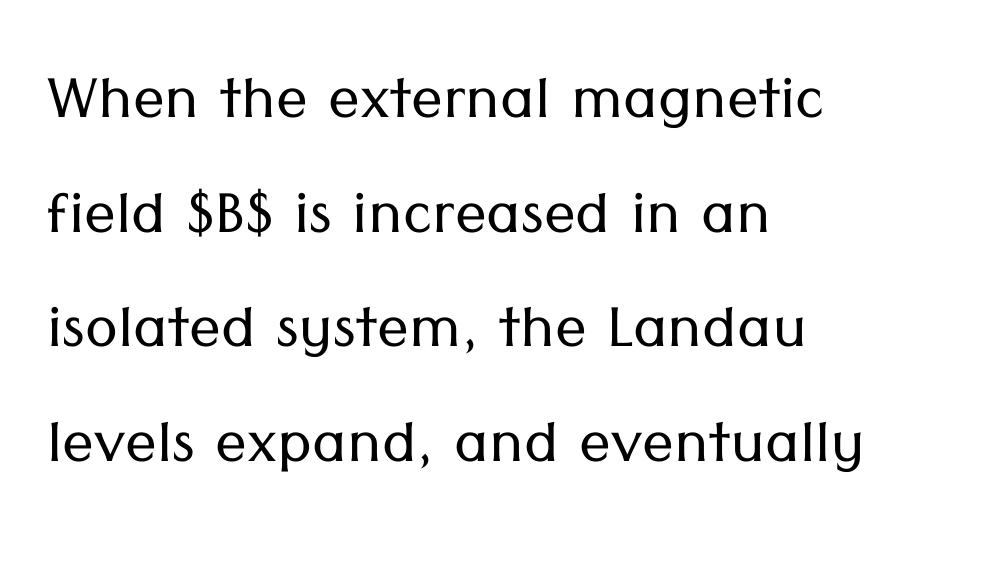
Q: Is the text bold? A: No.
Q: Is the text italic (slanted)? A: No, it is upright.
Q: Is the typeface a serif or a sans-serif typeface? A: Sans-serif.
Q: Is the text underlined? A: No.
Q: How is the paragraph aligned? A: Left-aligned.
Q: Is the spacing between letters normal or unusually wide? A: Normal.
Q: Is the spacing between lines tight, normal or loose? A: Normal.
Q: Width (condensed, normal, or wide)? A: Normal.
Q: Stroke contrast? A: Low.
Q: x-height? A: Medium.
Q: Monospaced? A: No.
